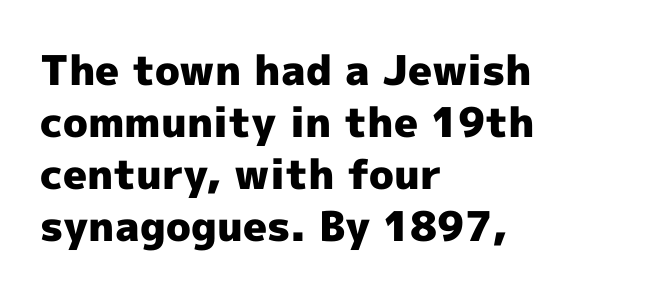
The image shows 41 px heavy sans-serif type, upright; set left-aligned, normal line spacing (1.27x), normal letter spacing, not underlined; a medium x-height.
